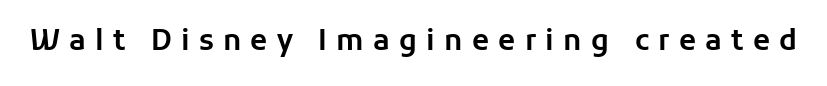
{"serif": "no", "italic": "no", "width": "normal", "stroke_contrast": "low", "x_height": "medium", "monospaced": "no", "underline": "no", "letter_spacing": "wide", "letter_spacing_em": 0.33, "glyph_px": 28}
